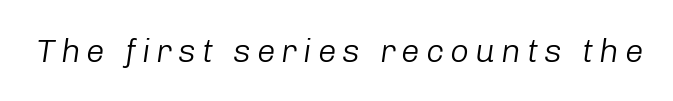
The image shows 33 px light type, italic (leaning right); set not underlined; low stroke contrast and a medium x-height.
